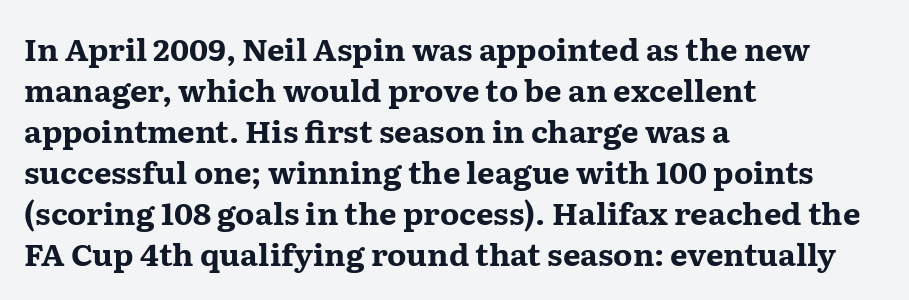
Q: Is the text bold? A: Yes.
Q: Is the text italic (slanted)? A: No, it is upright.
Q: Is the typeface a serif or a sans-serif typeface? A: Serif.
Q: Is the text underlined? A: No.
Q: How is the paragraph aligned? A: Left-aligned.
Q: Is the spacing between letters normal or unusually wide? A: Normal.
Q: Is the spacing between lines tight, normal or loose? A: Normal.
Q: Width (condensed, normal, or wide)? A: Wide.
Q: Stroke contrast? A: Medium.
Q: x-height? A: Medium.
Q: Monospaced? A: No.
